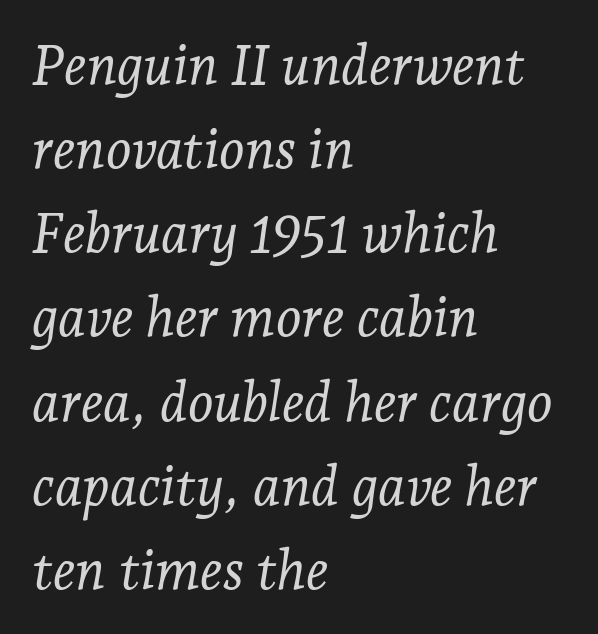
{"serif": "yes", "italic": "yes", "lean": "right", "slant_degrees": 7, "bold": "no", "weight": "light", "width": "normal", "stroke_contrast": "low", "x_height": "medium", "monospaced": "no", "underline": "no", "align": "left", "line_spacing": "normal", "line_spacing_ratio": 1.53, "letter_spacing": "normal", "letter_spacing_em": 0.0, "glyph_px": 55}
